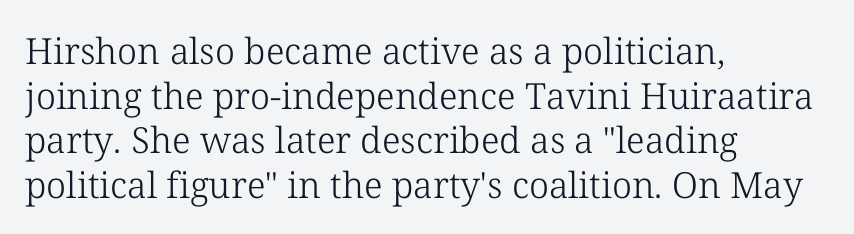
{"serif": "yes", "italic": "no", "bold": "no", "weight": "light", "width": "normal", "stroke_contrast": "low", "x_height": "medium", "monospaced": "no", "underline": "no", "align": "left", "line_spacing_ratio": 1.24, "letter_spacing": "normal", "letter_spacing_em": 0.0, "glyph_px": 36}
